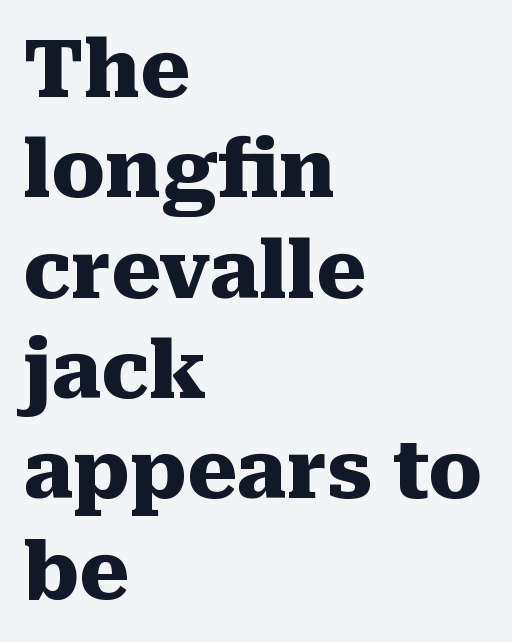
The rows are spaced the way most documents space them. Characters remain perfectly vertical along every line. A classic flush-left, rag-right setting is used for this passage. Here the designer chose a conventional face with non-uniform glyph widths. Every letter is thick-stroked: bold, no question. Glyph-to-glyph distance matches everyday printed text.
